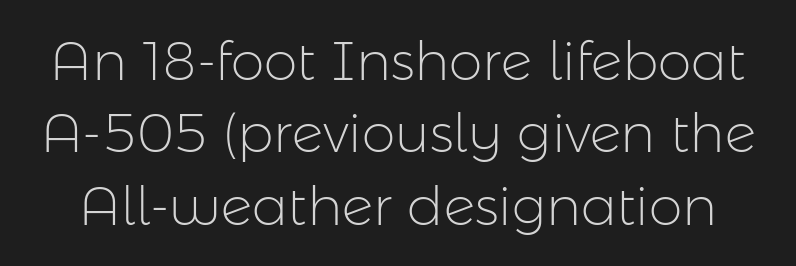
{"serif": "no", "italic": "no", "bold": "no", "weight": "light", "width": "normal", "stroke_contrast": "low", "x_height": "medium", "monospaced": "no", "underline": "no", "line_spacing": "normal", "line_spacing_ratio": 1.34, "letter_spacing": "normal", "letter_spacing_em": 0.0, "glyph_px": 54}
